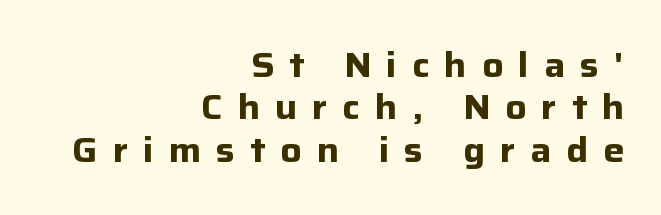
The typeface chosen for these lines omits serifs. Just letters on the line, the space beneath them empty. The rendering uses a bold face; every stroke is thick and dark. The lines in this sample share a right terminus and differ only in where they begin. There is plenty of visible air inserted between adjacent glyphs. Here the designer chose a conventional face with non-uniform glyph widths.
